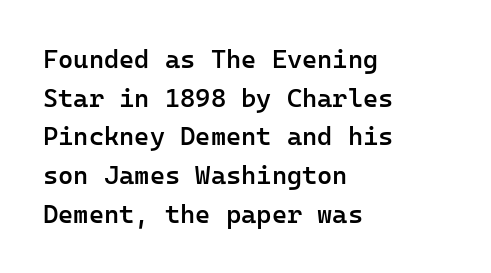
{"italic": "no", "bold": "semi", "underline": "no", "align": "left", "line_spacing": "normal", "line_spacing_ratio": 1.49, "letter_spacing": "normal", "letter_spacing_em": 0.0, "glyph_px": 26}
